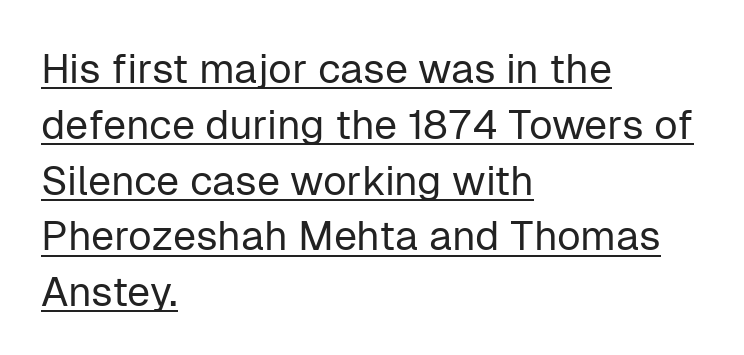
If you drew a ruler down the left edge, every line would touch it. Posture: upright roman. The text was rendered using a sans face with plain stroke endings. Stem width sits at or under what a default text font uses. Varying glyph widths throughout — classic text-font behaviour. These characters rest on top of a visible drawn line.
